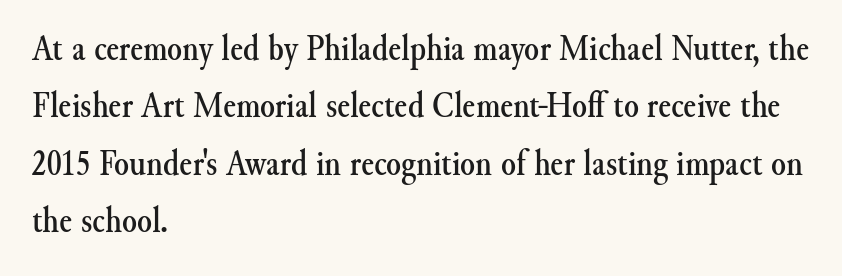
Every row of glyphs begins at an identical x-position on the left. Compared with typical paragraphs, the rows here are spaced about the same. Is there any slant? The stems are plumb. Classification — serif. Letter spacing: default.
